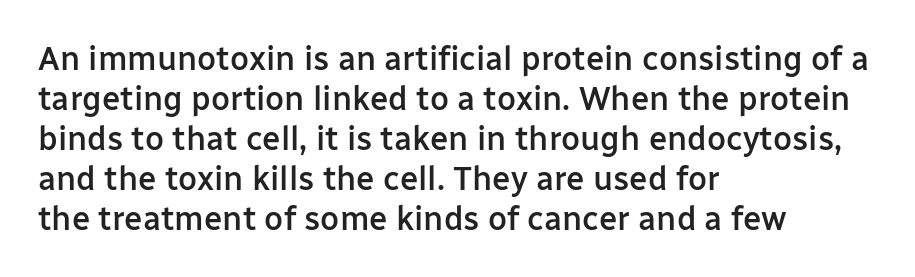
Character widths vary here, with narrow letters taking less room than wide ones. Tracking value appears to be zero — textbook default spacing. The face used here is a sans, in the tradition of grotesques and geometrics. I'd describe the lettering as semibold — firm but not a full bold.
